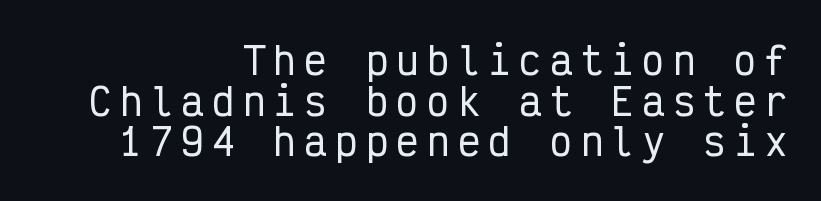
The image shows 37 px condensed sans-serif type, upright, monospaced; set right-aligned, tight line spacing (1.1x), unusually wide letter spacing (+0.23 em), not underlined; low stroke contrast and a medium x-height.
